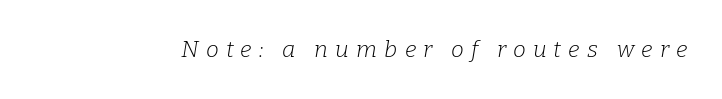
The image shows 23 px text type, italic (leaning right); set unusually wide letter spacing (+0.31 em), not underlined.
